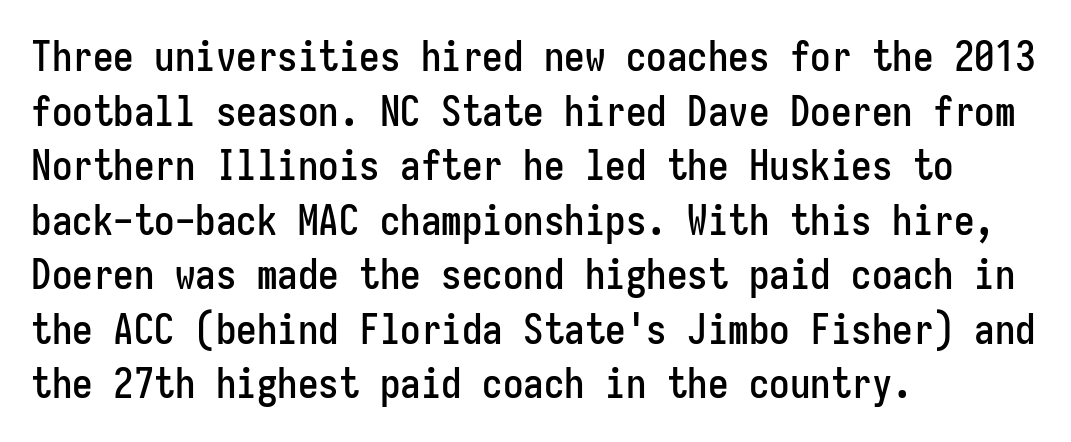
Q: Is the text italic (slanted)? A: No, it is upright.
Q: Is the typeface a serif or a sans-serif typeface? A: Sans-serif.
Q: Is the text underlined? A: No.
Q: How is the paragraph aligned? A: Left-aligned.
Q: Is the spacing between letters normal or unusually wide? A: Normal.
Q: Is the spacing between lines tight, normal or loose? A: Normal.
Q: Width (condensed, normal, or wide)? A: Condensed.
Q: Stroke contrast? A: Low.
Q: x-height? A: Medium.
Q: Monospaced? A: Yes.
